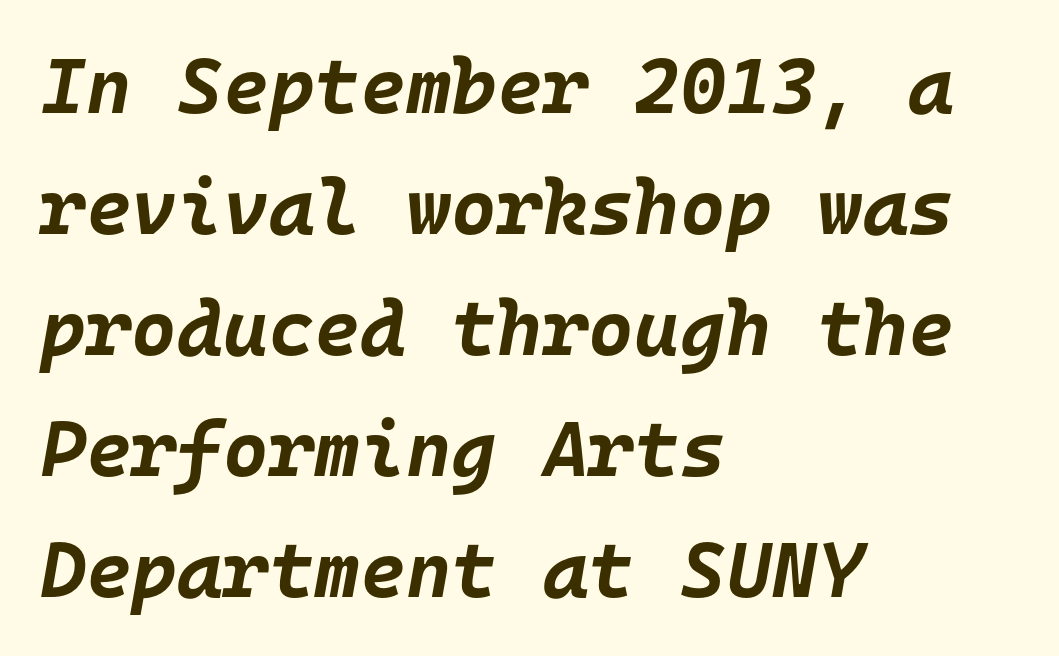
There is no visible air inserted between adjacent glyphs. The space beneath each line is pristine and unruled. In terms of posture, this sample is oblique. This sample keeps an unexceptional amount of space between lines.
